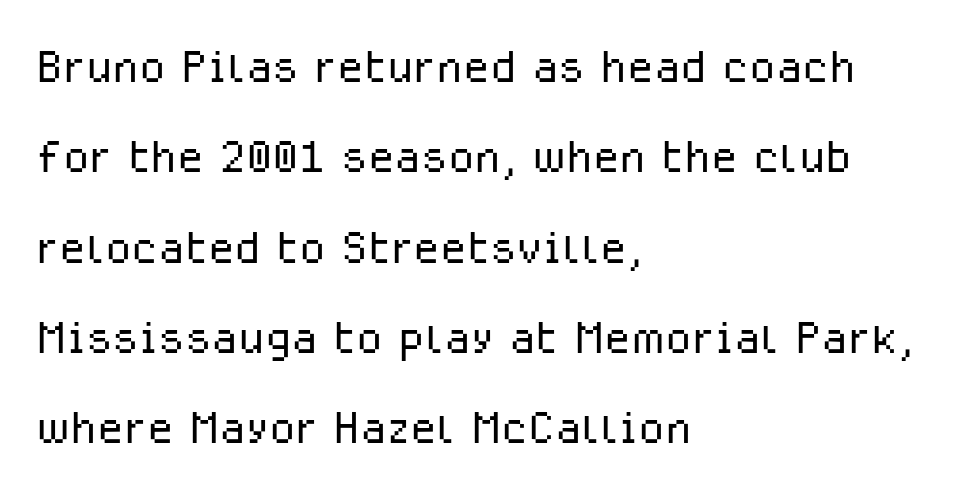
The image shows 61 px light sans-serif type, upright; set left-aligned, normal line spacing (1.48x), normal letter spacing, not underlined; low stroke contrast and a medium x-height.
